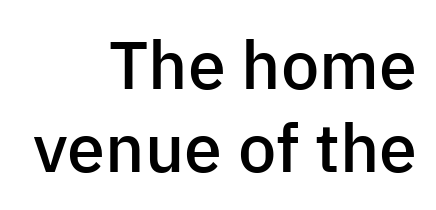
The image shows 68 px semibold sans-serif type, upright; set right-aligned, line spacing 1.22x, normal letter spacing, not underlined; low stroke contrast and a medium x-height.
